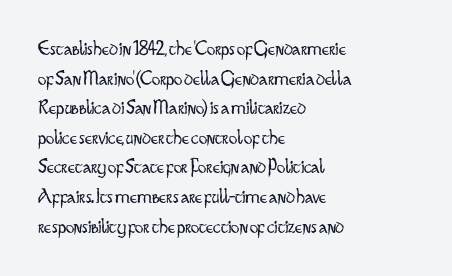
Quick note: underline off. Do the letters lean? They stand straight. The text block is weighted toward the left margin, trailing off unevenly rightward. This rendering leaves character spacing at its baseline value. Vertical spacing — default.
